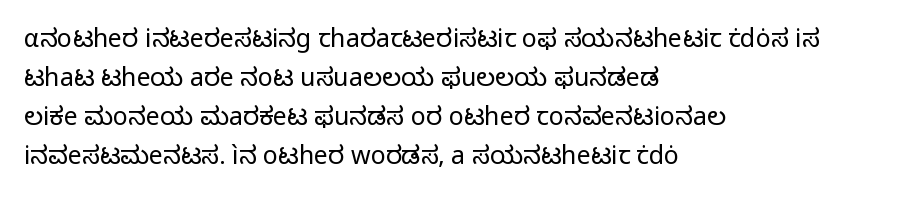
The image shows 25 px text type, upright; set left-aligned, normal line spacing (1.56x), normal letter spacing, not underlined.
